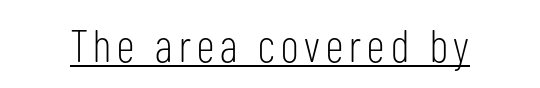
Q: Is the text bold? A: No.
Q: Is the text italic (slanted)? A: No, it is upright.
Q: Is the typeface a serif or a sans-serif typeface? A: Sans-serif.
Q: Is the text underlined? A: Yes.
Q: Width (condensed, normal, or wide)? A: Condensed.
Q: Stroke contrast? A: Low.
Q: x-height? A: Medium.
Q: Monospaced? A: No.
